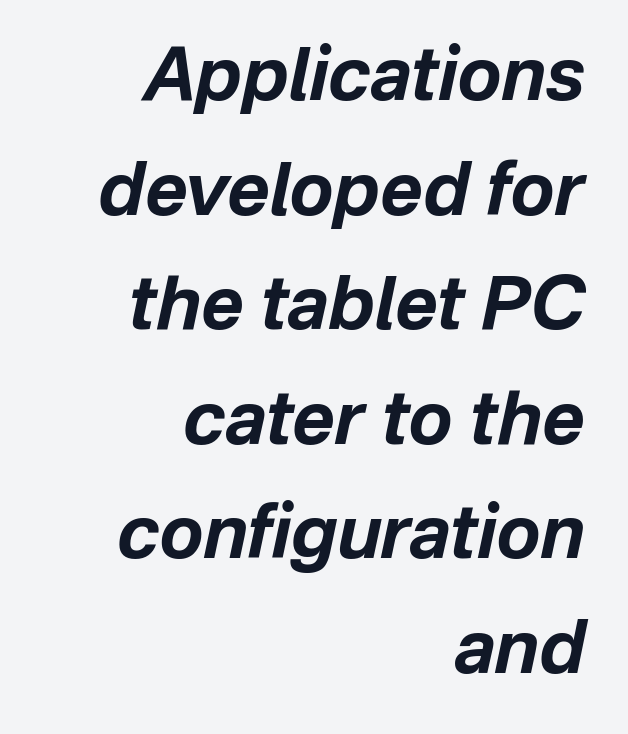
The image shows 73 px bold type, italic (leaning right); set right-aligned, normal line spacing (1.57x), normal letter spacing, not underlined; low stroke contrast and a medium x-height.
